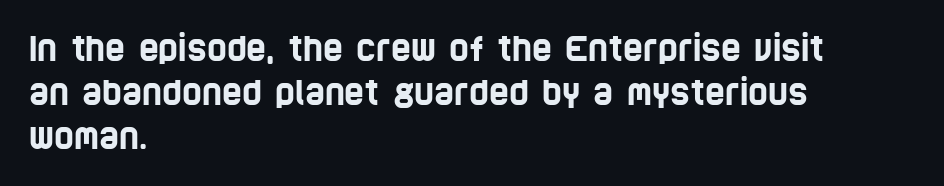
Q: Is the typeface a serif or a sans-serif typeface? A: Sans-serif.
Q: Is the text underlined? A: No.
Q: How is the paragraph aligned? A: Left-aligned.
Q: Is the spacing between letters normal or unusually wide? A: Normal.
Q: Is the spacing between lines tight, normal or loose? A: Normal.
Q: Width (condensed, normal, or wide)? A: Condensed.
Q: Stroke contrast? A: Low.
Q: x-height? A: Large.
Q: Monospaced? A: No.
